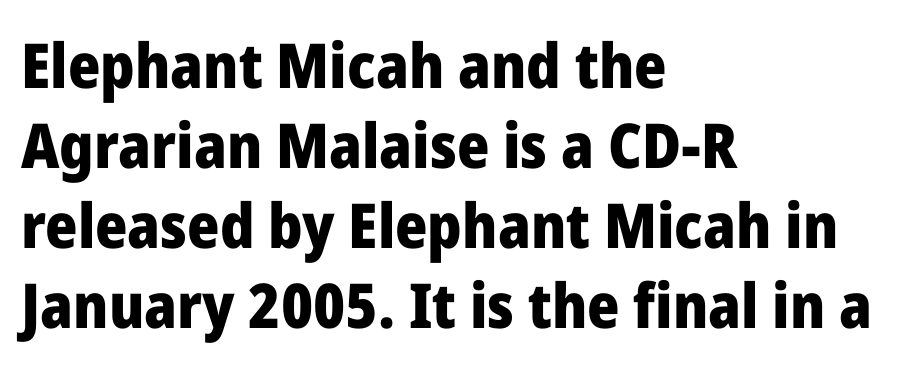
Whoever set this chose a conventional vertical rhythm. The gaps between neighbouring characters are ordinary and unremarkable. Which margin do the lines hug? The left one — the right edge is uneven. The face used here is a sans, in the tradition of grotesques and geometrics. Plain, unruled lines of type.
